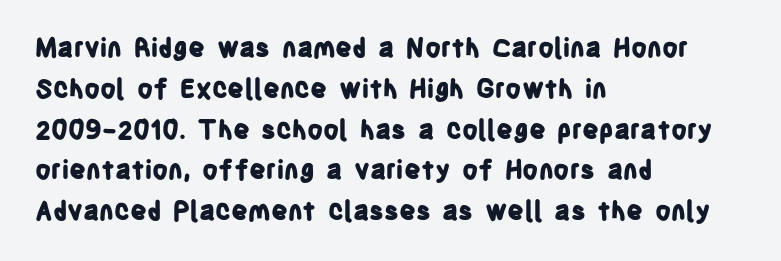
A dark, heavy texture on the line: the type is bold. Characters follow at the spacing the type designer built in. The designer left line spacing at the default. Unmarked baselines from the first word to the last. Posture: vertical.
